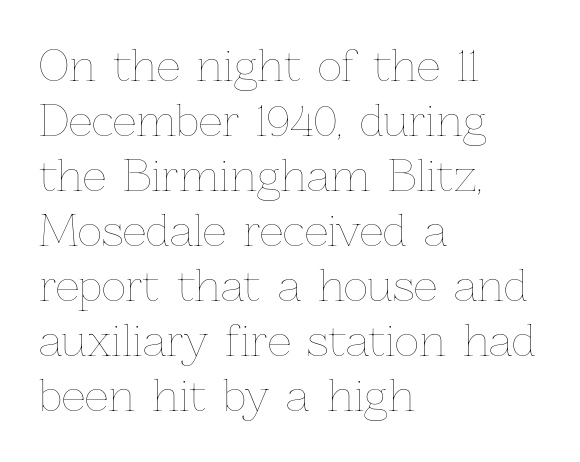
Q: Is the text bold? A: No.
Q: Is the text italic (slanted)? A: No, it is upright.
Q: Is the text underlined? A: No.
Q: How is the paragraph aligned? A: Left-aligned.
Q: Is the spacing between letters normal or unusually wide? A: Normal.
Q: Is the spacing between lines tight, normal or loose? A: Normal.
Q: Width (condensed, normal, or wide)? A: Normal.
Q: Stroke contrast? A: Low.
Q: x-height? A: Medium.
Q: Monospaced? A: No.
